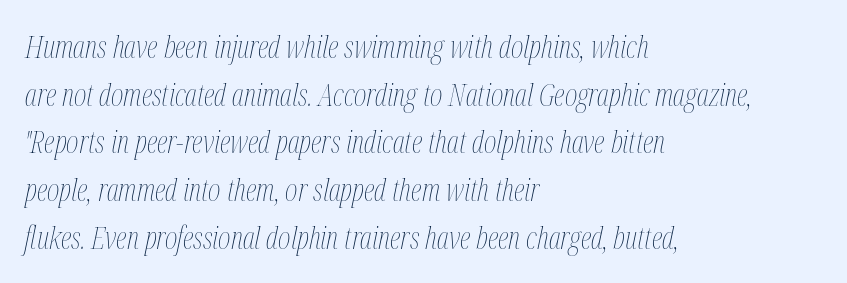
Q: Is the text bold? A: No.
Q: Is the text italic (slanted)? A: Yes, it leans right by about 12 degrees.
Q: Is the text underlined? A: No.
Q: How is the paragraph aligned? A: Left-aligned.
Q: Is the spacing between letters normal or unusually wide? A: Normal.
Q: Is the spacing between lines tight, normal or loose? A: Normal.
Q: Width (condensed, normal, or wide)? A: Condensed.
Q: Stroke contrast? A: Medium.
Q: x-height? A: Medium.
Q: Monospaced? A: No.
